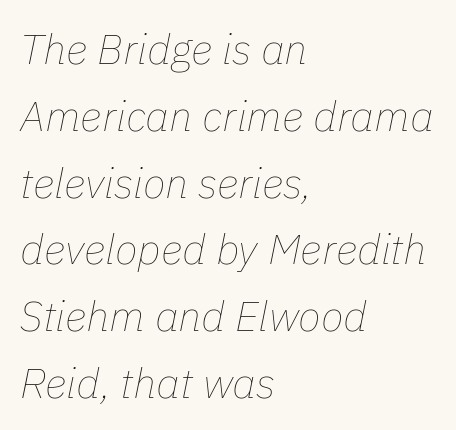
The image shows 42 px thin type, italic (leaning right); set left-aligned, normal line spacing (1.59x), normal letter spacing, not underlined; low stroke contrast and a medium x-height.
